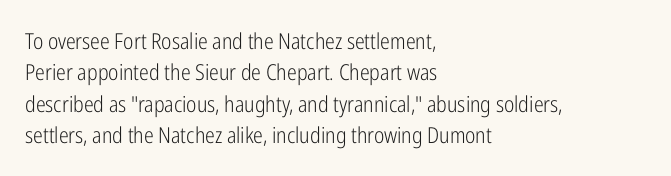
The line-height multiplier appears to be the usual default. The ragged edge is on the right, which tells us the setting is flush left. A typesetter would mark this as roman, not italic. This sample uses plain, unmodified letter spacing. No letter is thick-stroked: the sample isn't bold.
